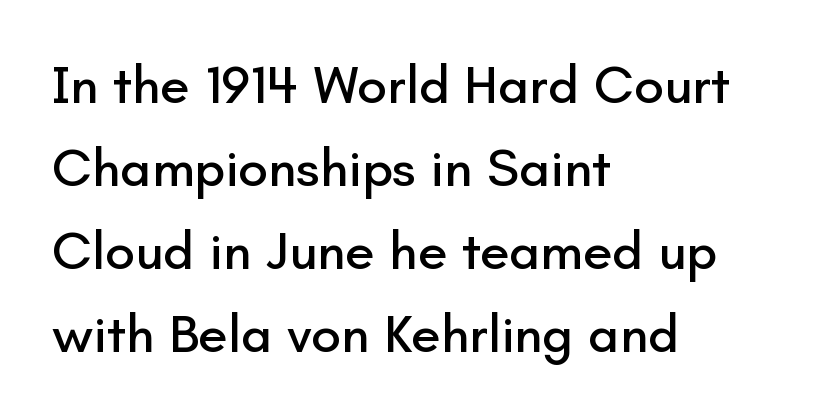
The image shows 54 px sans-serif type, upright; set left-aligned, normal line spacing (1.54x), normal letter spacing, not underlined; low stroke contrast and a small x-height.
